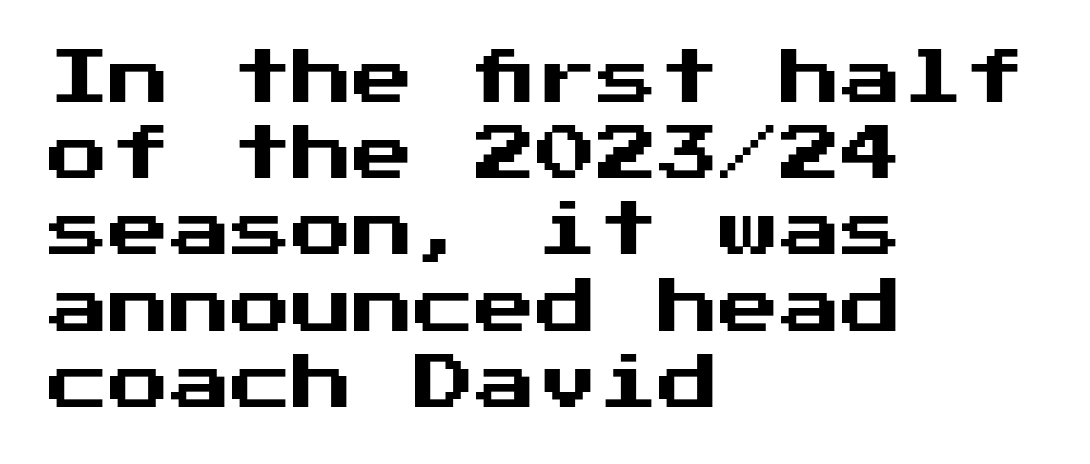
The image shows 61 px sans-serif type, upright; set left-aligned, normal line spacing (1.25x), normal letter spacing, not underlined; medium stroke contrast and a medium x-height.
